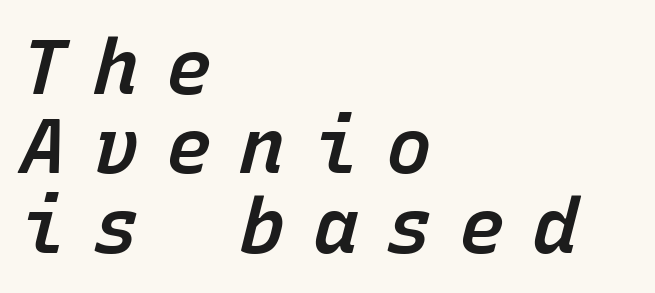
{"italic": "yes", "lean": "right", "slant_degrees": 15, "bold": "semi", "weight": "semibold", "width": "normal", "stroke_contrast": "low", "x_height": "medium", "monospaced": "yes", "underline": "no", "align": "left", "line_spacing": "tight", "line_spacing_ratio": 1.03, "letter_spacing": "wide", "letter_spacing_em": 0.35, "glyph_px": 77}
